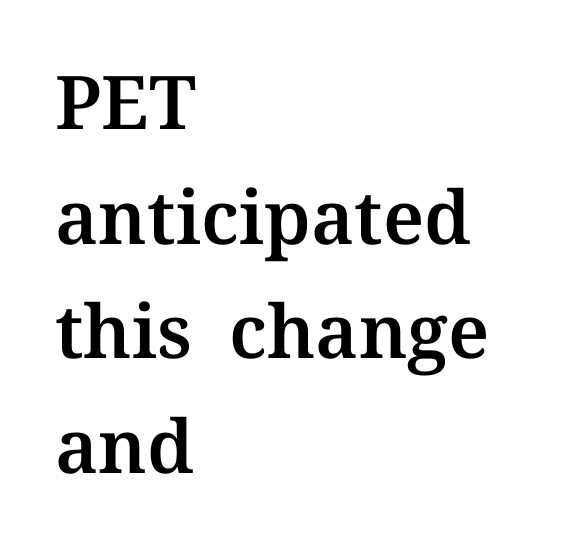
Q: Is the text italic (slanted)? A: No, it is upright.
Q: Is the typeface a serif or a sans-serif typeface? A: Serif.
Q: Is the text underlined? A: No.
Q: How is the paragraph aligned? A: Left-aligned.
Q: Is the spacing between letters normal or unusually wide? A: Normal.
Q: Is the spacing between lines tight, normal or loose? A: Normal.
Q: Width (condensed, normal, or wide)? A: Normal.
Q: Stroke contrast? A: Medium.
Q: x-height? A: Medium.
Q: Monospaced? A: No.
